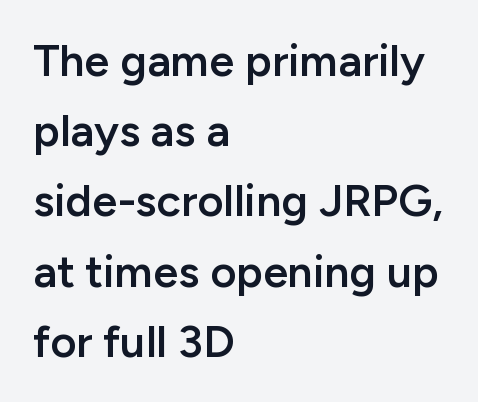
The rendering shows plain stroke endings on the letterforms — a sans-serif design. You could not count columns in this text — the font is proportionally spaced. Compared with a centered layout, this one pins lines to the left instead. Descender tails drop into unmarked territory.
